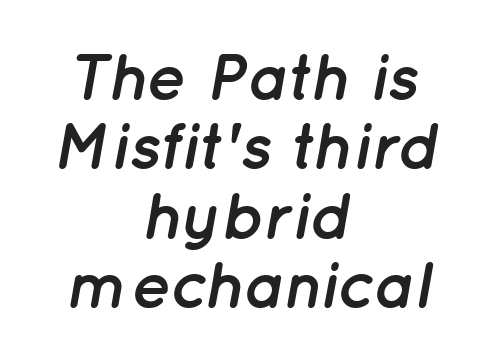
Q: Is the text bold? A: Yes.
Q: Is the text italic (slanted)? A: Yes, it leans right by about 12 degrees.
Q: Is the text underlined? A: No.
Q: How is the paragraph aligned? A: Centered.
Q: Is the spacing between letters normal or unusually wide? A: Normal.
Q: Is the spacing between lines tight, normal or loose? A: Tight.
Q: Width (condensed, normal, or wide)? A: Normal.
Q: Stroke contrast? A: Low.
Q: x-height? A: Medium.
Q: Monospaced? A: No.
